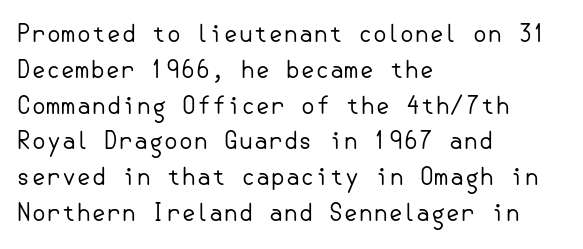
The image shows 24 px text type, upright; set left-aligned, normal line spacing (1.49x), normal letter spacing, not underlined.
